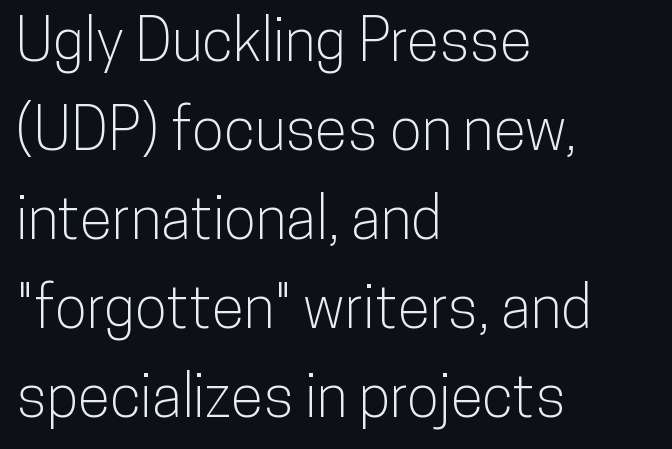
What's the leading like? Ordinary, nothing unusual. Caption: multi-line text, flush left, ragged right. Lines of text with bare space underneath. Every character sits straight up, as roman type does. Observe the ordinary spacing: letters are neighbours, not strangers. The face used here is a sans, in the tradition of grotesques and geometrics.
